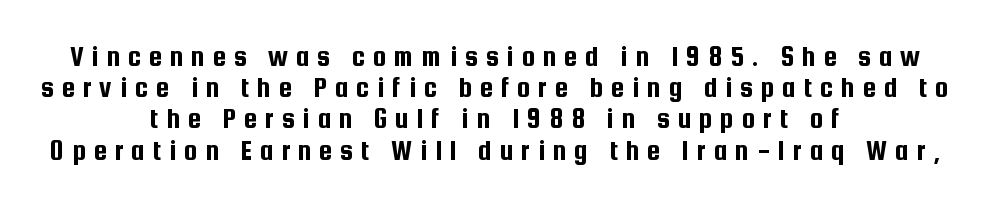
{"serif": "no", "italic": "no", "width": "condensed", "stroke_contrast": "low", "x_height": "medium", "monospaced": "no", "underline": "no", "align": "center", "line_spacing": "tight", "line_spacing_ratio": 1.04, "letter_spacing": "wide", "letter_spacing_em": 0.26, "glyph_px": 30}
